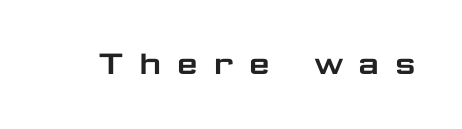
{"serif": "no", "italic": "no", "width": "wide", "stroke_contrast": "low", "x_height": "medium", "monospaced": "no", "underline": "no", "letter_spacing": "wide", "letter_spacing_em": 0.37, "glyph_px": 38}
